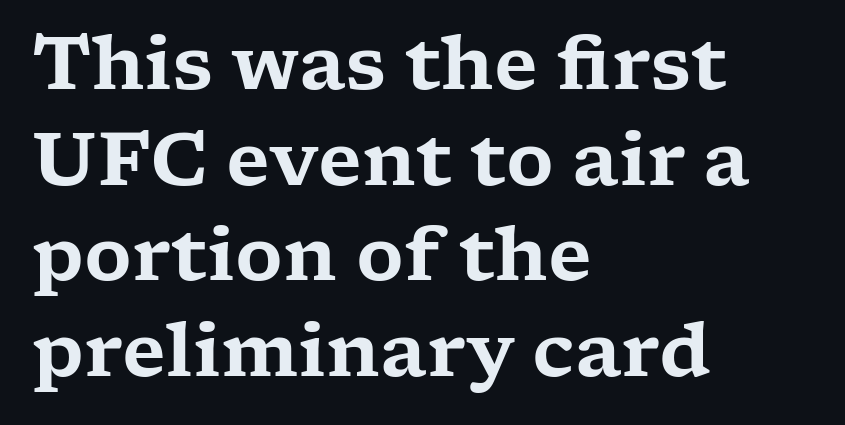
The image shows 73 px wide serif type, upright; set left-aligned, normal line spacing (1.31x), normal letter spacing, not underlined; low stroke contrast and a medium x-height.
